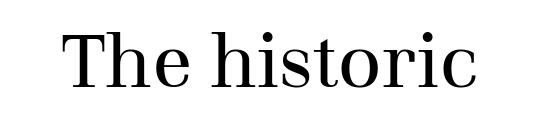
The image shows 75 px regular-weight serif type, upright; set normal letter spacing, not underlined; medium stroke contrast and a medium x-height.
